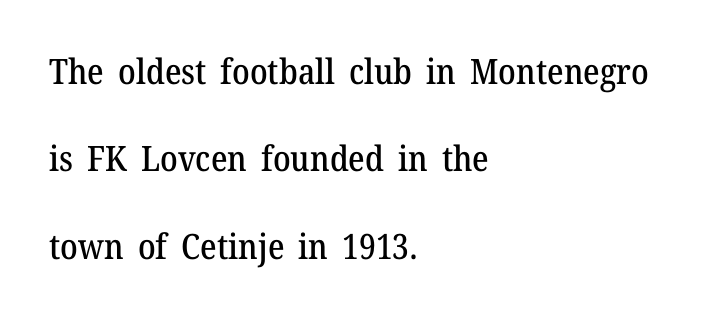
{"serif": "yes", "italic": "no", "width": "normal", "stroke_contrast": "medium", "x_height": "medium", "monospaced": "no", "underline": "no", "align": "left", "line_spacing": "loose", "line_spacing_ratio": 2.5, "letter_spacing": "normal", "letter_spacing_em": 0.0, "glyph_px": 35}
